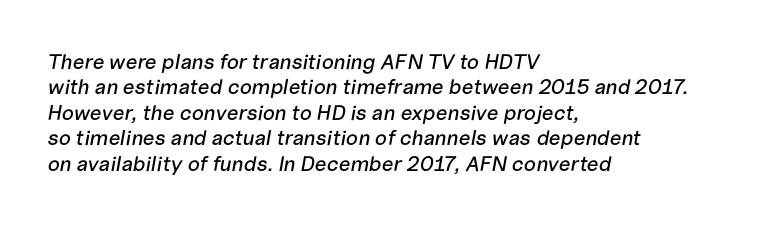
Look at the tracking — it's just the regular setting, nothing added. If you drew a ruler down the left edge, every line would touch it. The font's italic variant was chosen for this text. Letters rest on an invisible, unmarked baseline.
